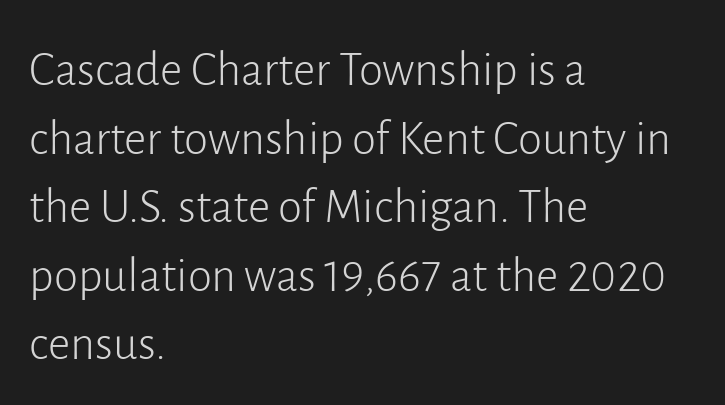
Q: Is the text bold? A: No.
Q: Is the text italic (slanted)? A: No, it is upright.
Q: Is the typeface a serif or a sans-serif typeface? A: Sans-serif.
Q: Is the text underlined? A: No.
Q: How is the paragraph aligned? A: Left-aligned.
Q: Is the spacing between letters normal or unusually wide? A: Normal.
Q: Is the spacing between lines tight, normal or loose? A: Normal.
Q: Width (condensed, normal, or wide)? A: Normal.
Q: Stroke contrast? A: Low.
Q: x-height? A: Medium.
Q: Monospaced? A: No.
